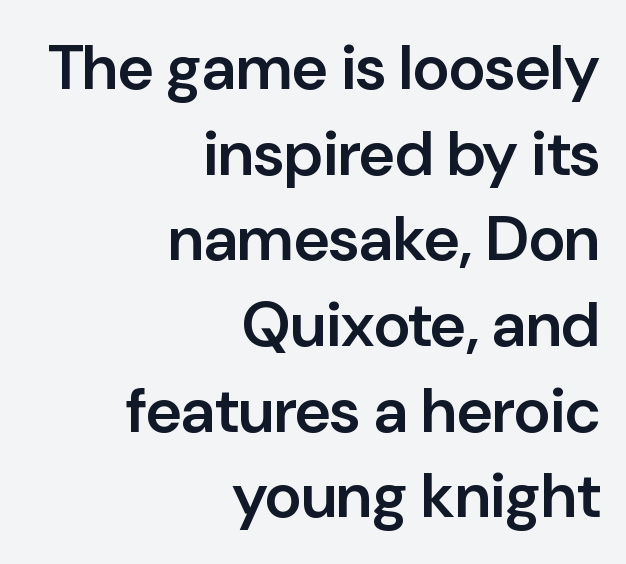
Q: Is the text bold? A: Semi-bold.
Q: Is the text italic (slanted)? A: No, it is upright.
Q: Is the typeface a serif or a sans-serif typeface? A: Sans-serif.
Q: Is the text underlined? A: No.
Q: How is the paragraph aligned? A: Right-aligned.
Q: Is the spacing between letters normal or unusually wide? A: Normal.
Q: Is the spacing between lines tight, normal or loose? A: Normal.
Q: Width (condensed, normal, or wide)? A: Normal.
Q: Stroke contrast? A: Low.
Q: x-height? A: Medium.
Q: Monospaced? A: No.
